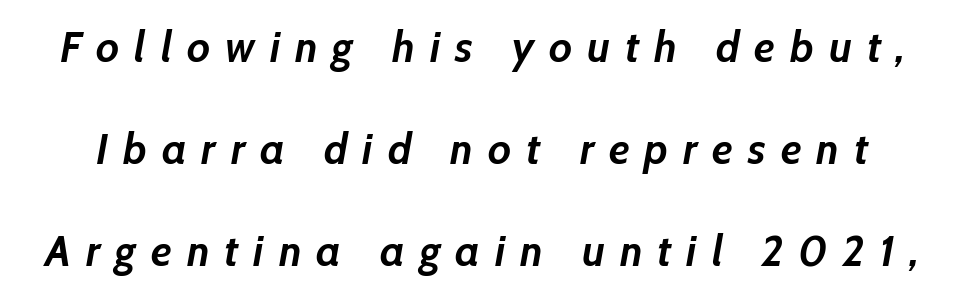
The image shows 44 px semibold type, italic (leaning right); set loose line spacing (2.32x), unusually wide letter spacing (+0.34 em), not underlined; low stroke contrast and a medium x-height.
